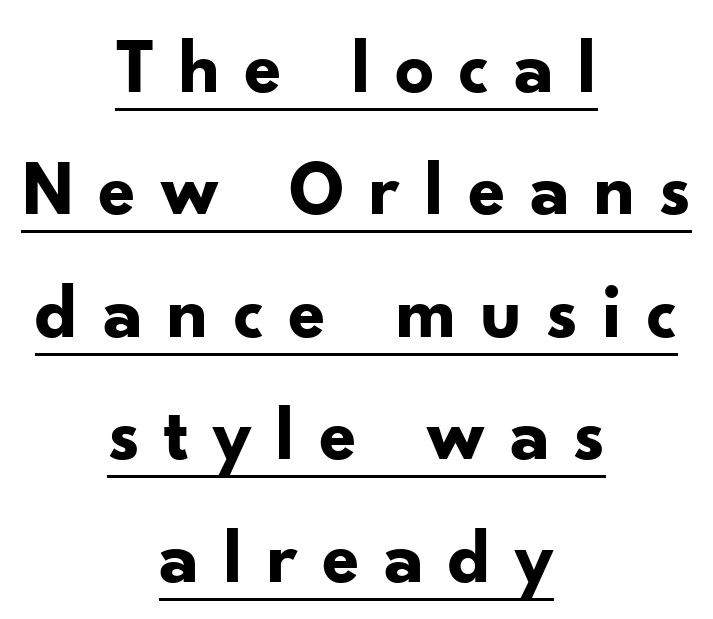
Q: Is the text bold? A: Yes.
Q: Is the text italic (slanted)? A: No, it is upright.
Q: Is the typeface a serif or a sans-serif typeface? A: Sans-serif.
Q: Is the text underlined? A: Yes.
Q: How is the paragraph aligned? A: Centered.
Q: Is the spacing between letters normal or unusually wide? A: Unusually wide.
Q: Is the spacing between lines tight, normal or loose? A: Normal.
Q: Width (condensed, normal, or wide)? A: Normal.
Q: Stroke contrast? A: Low.
Q: x-height? A: Small.
Q: Monospaced? A: No.
